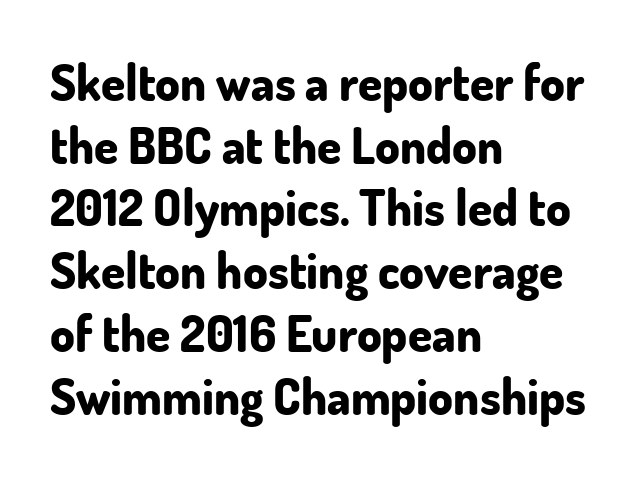
Q: Is the text bold? A: Yes.
Q: Is the text italic (slanted)? A: No, it is upright.
Q: Is the typeface a serif or a sans-serif typeface? A: Sans-serif.
Q: Is the text underlined? A: No.
Q: How is the paragraph aligned? A: Left-aligned.
Q: Is the spacing between letters normal or unusually wide? A: Normal.
Q: Is the spacing between lines tight, normal or loose? A: Normal.
Q: Width (condensed, normal, or wide)? A: Normal.
Q: Stroke contrast? A: Low.
Q: x-height? A: Small.
Q: Monospaced? A: No.
